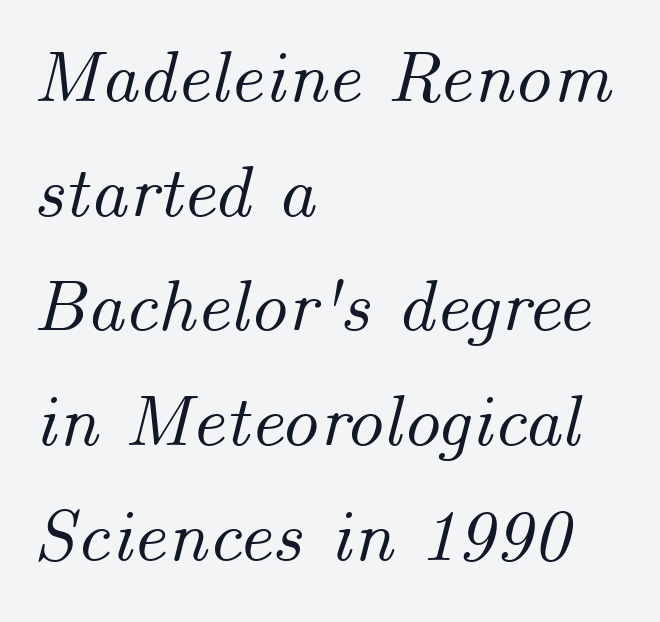
It's the slanting kind of type. Quick note: underline off. The lines in this sample share a left origin and differ only in where they stop. The vertical gap from one line to the next is medium. The face used here is proportionally spaced, like ordinary book or web type.
